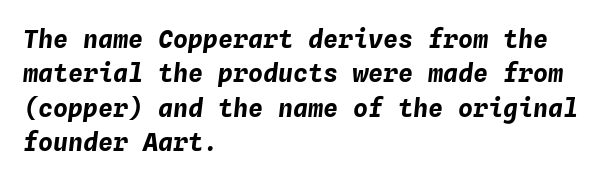
Layout note: lines flush left. Strokes here are thick enough to call this a true bold. This sample uses plain, unmodified letter spacing. Would a proofreader flag this as italicized? Yes. Students, observe: this is what conventionally led text looks like.
